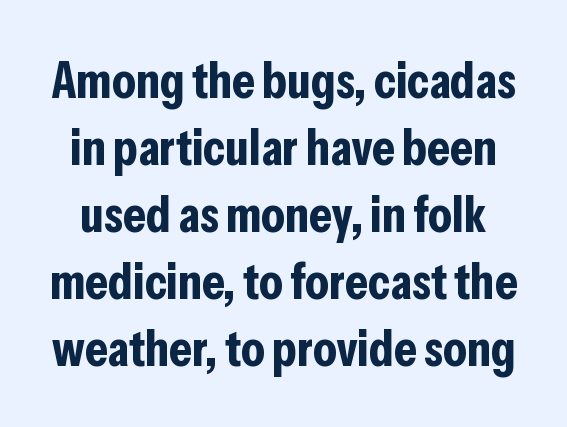
The image shows 52 px bold, condensed sans-serif type, upright; set normal line spacing (1.29x), normal letter spacing, not underlined; low stroke contrast and a medium x-height.
